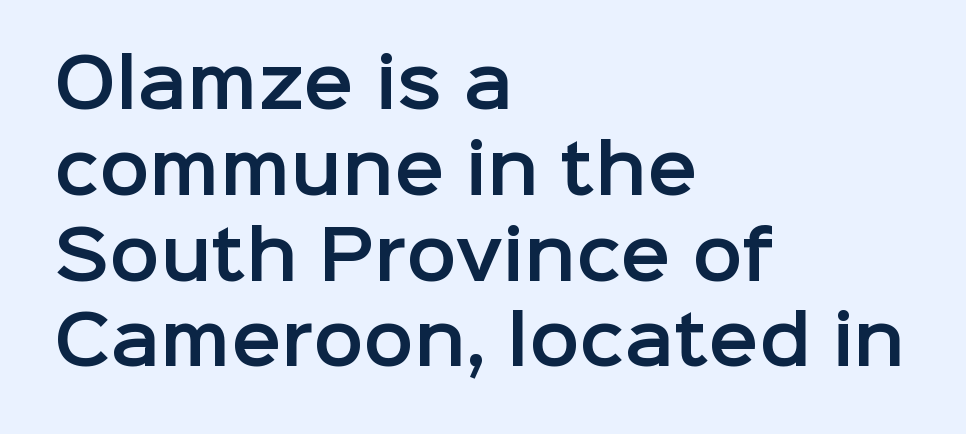
The image shows 67 px sans-serif type, upright; set left-aligned, normal line spacing (1.28x), normal letter spacing, not underlined; low stroke contrast and a medium x-height.
